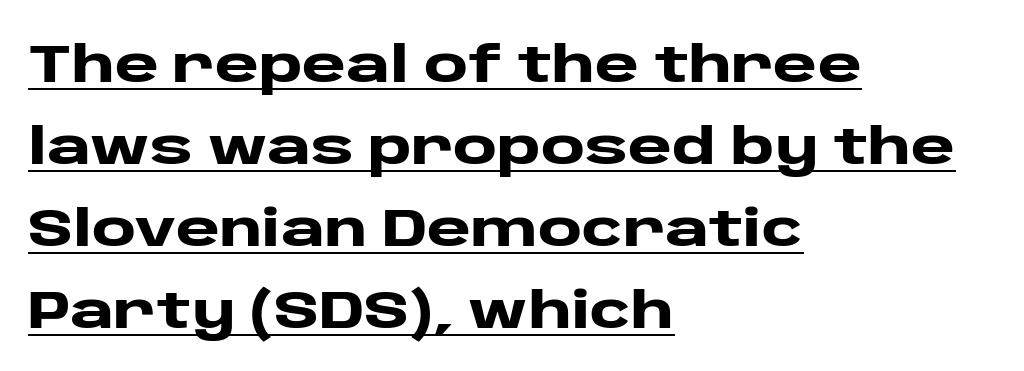
{"serif": "no", "italic": "no", "bold": "yes", "weight": "heavy", "width": "wide", "stroke_contrast": "low", "x_height": "large", "monospaced": "no", "underline": "yes", "align": "left", "line_spacing": "normal", "line_spacing_ratio": 1.55, "letter_spacing": "normal", "letter_spacing_em": 0.0, "glyph_px": 53}
